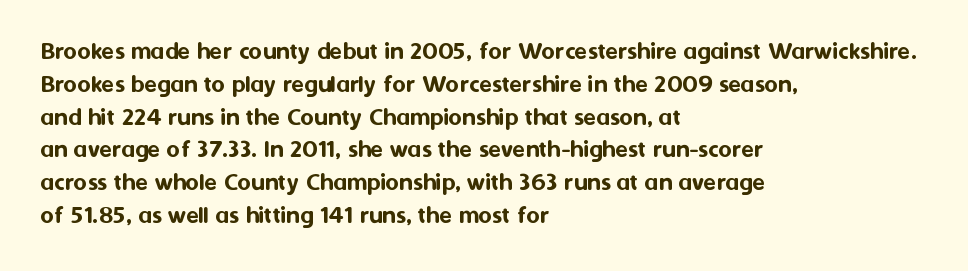
Each new line begins a customary step beneath the previous one. The passage shown is not underscored anywhere. Unlike italic type, these characters show no tilt at all. Casual observation: everything's shoved over to the left.
